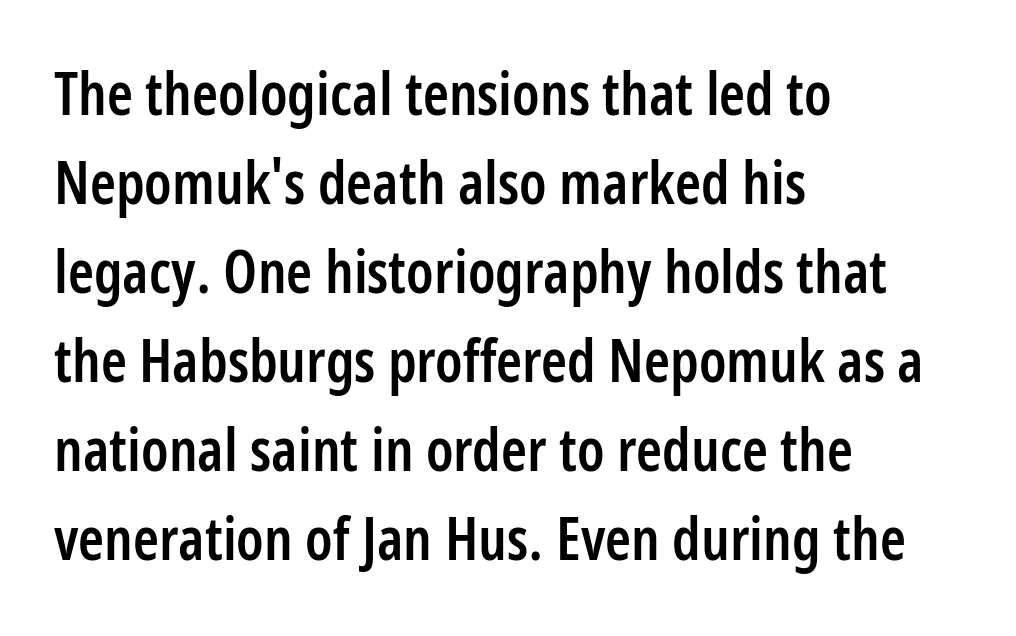
Each new line begins a customary step beneath the previous one. Slightly chunky letters — semibold, I'd say, not full bold. Check under the words: just untouched page. The ragged edge is on the right, which tells us the setting is flush left. Note the varied advance widths — an 'i' is clearly narrower than an 'm'. The letters stand upright; this is a roman face.
